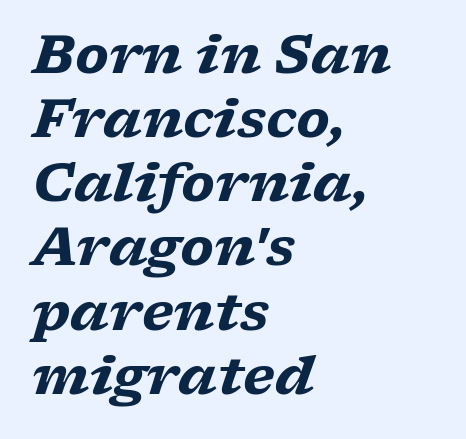
Plenty of ink on the page — the face is bold. Short note: letters normally spaced. Check the space under the baseline: it is left empty. Every character sits at an angle, as italics do. Think of a printed novel: that variable character pitch is what you see here.
